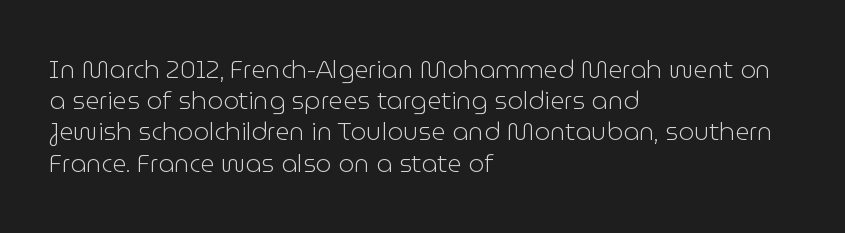
Q: Is the text bold? A: No.
Q: Is the text italic (slanted)? A: No, it is upright.
Q: Is the text underlined? A: No.
Q: How is the paragraph aligned? A: Left-aligned.
Q: Is the spacing between letters normal or unusually wide? A: Normal.
Q: Is the spacing between lines tight, normal or loose? A: Normal.
